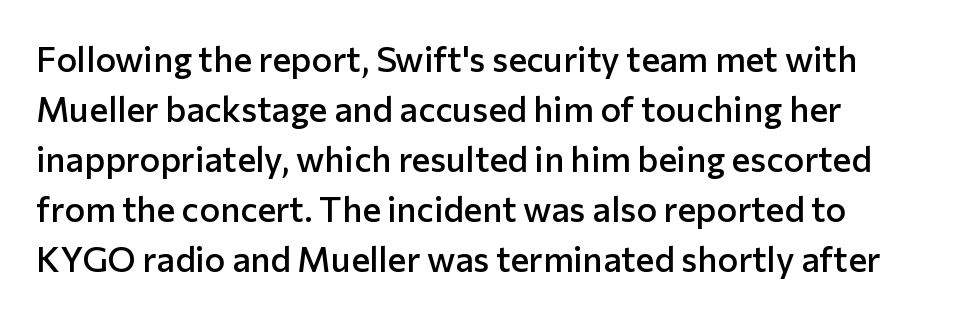
The image shows 35 px semibold sans-serif type, upright; set left-aligned, normal line spacing (1.43x), normal letter spacing, not underlined; low stroke contrast and a medium x-height.
